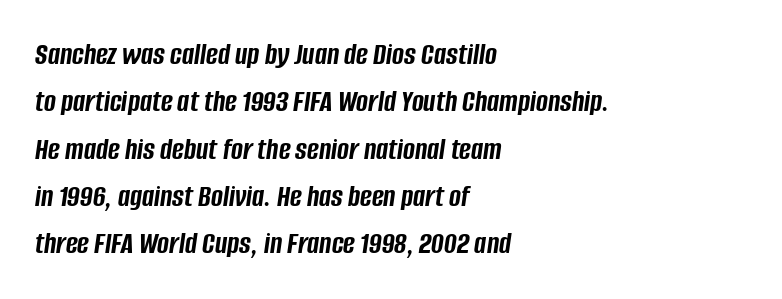
The image shows 32 px semibold, condensed type, italic (leaning right); set left-aligned, normal line spacing (1.48x), normal letter spacing, not underlined; low stroke contrast and a large x-height.
